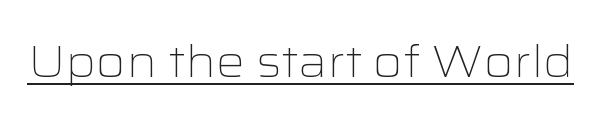
{"serif": "no", "italic": "no", "bold": "no", "weight": "light", "width": "wide", "stroke_contrast": "low", "x_height": "medium", "monospaced": "no", "underline": "yes", "letter_spacing": "normal", "letter_spacing_em": 0.0, "glyph_px": 45}
